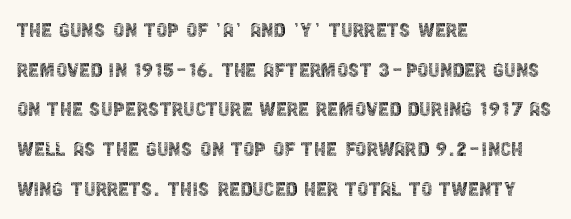
The image shows 25 px text type, upright; set left-aligned, normal line spacing (1.59x), normal letter spacing, not underlined.
